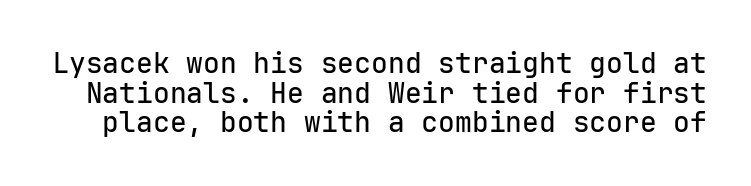
{"serif": "no", "italic": "no", "width": "normal", "stroke_contrast": "low", "x_height": "medium", "monospaced": "yes", "underline": "no", "line_spacing": "tight", "line_spacing_ratio": 1.06, "letter_spacing": "normal", "letter_spacing_em": 0.0, "glyph_px": 28}
